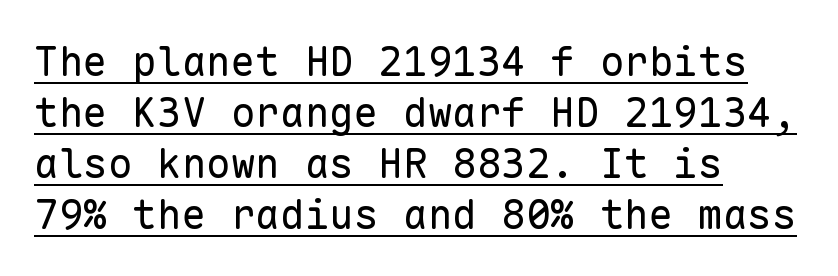
{"serif": "no", "italic": "no", "bold": "no", "weight": "regular", "width": "normal", "stroke_contrast": "low", "x_height": "medium", "monospaced": "yes", "underline": "yes", "align": "left", "line_spacing_ratio": 1.24, "letter_spacing": "normal", "letter_spacing_em": 0.0, "glyph_px": 41}
